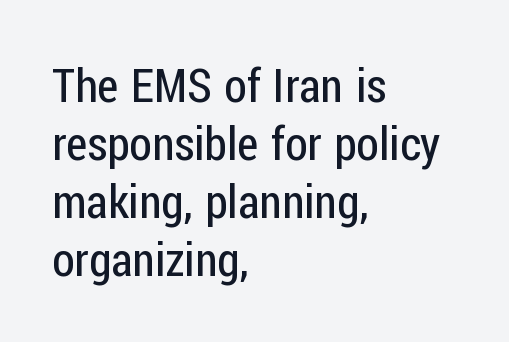
The line-height multiplier appears to be the usual default. Tall strokes in this sample are plumb rather than angled. A bare baseline throughout the passage. Nothing heavy about these letters — not bold at all. This rendering uses left alignment, leaving the right contour irregular.
